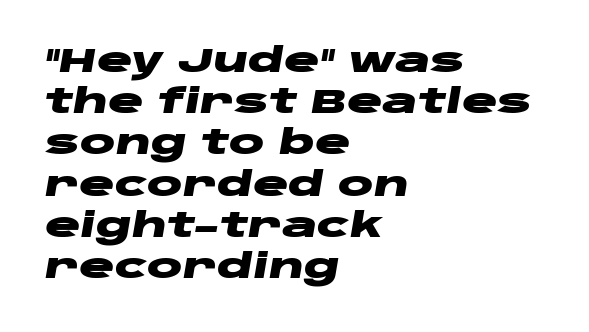
The image shows 33 px heavy, wide type, italic (leaning right); set left-aligned, normal line spacing (1.25x), normal letter spacing, not underlined; low stroke contrast and a large x-height.
